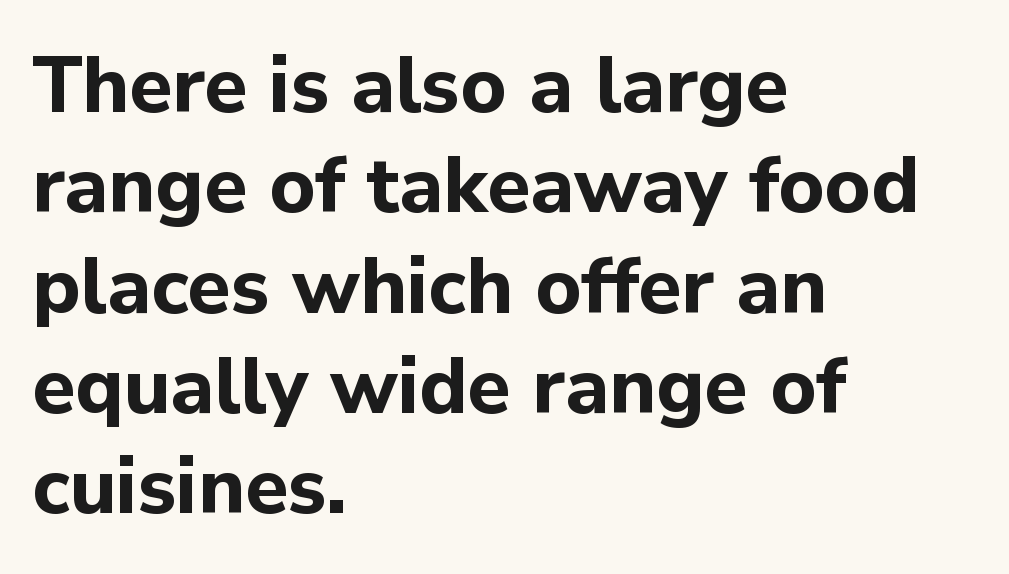
Each letter keeps its own natural width here, so spacing adapts to shape. Each letter's strokes conclude bluntly, with no projecting serifs. Here the glyphs are tracked normally, forming tight word shapes. Do the letters lean? They stand straight. The face used here has the dense, thick strokes of a bold. Which margin do the lines hug? The left one — the right edge is uneven.
